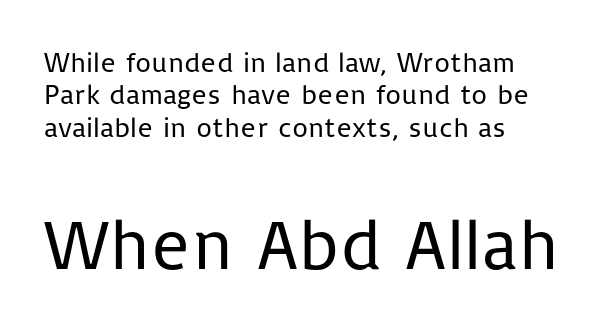
No heavy texture on the line: the type isn't bold. Character widths vary here, with narrow letters taking less room than wide ones. Honestly, there is no underline to notice here at all. Standard letterfit; no display-style spreading of the glyphs.
